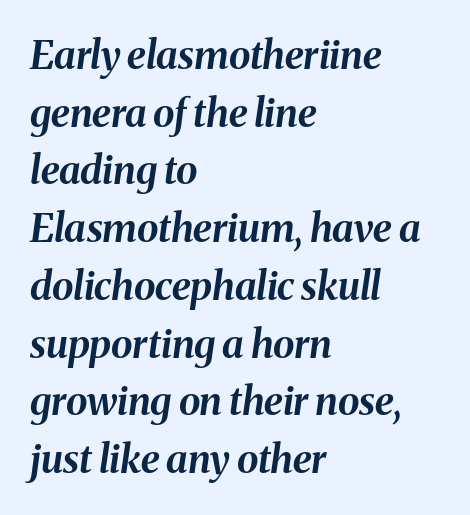
{"italic": "yes", "lean": "right", "slant_degrees": 8, "bold": "yes", "weight": "bold", "width": "normal", "stroke_contrast": "medium", "x_height": "medium", "monospaced": "no", "underline": "no", "align": "left", "line_spacing": "normal", "line_spacing_ratio": 1.48, "letter_spacing": "normal", "letter_spacing_em": 0.0, "glyph_px": 39}
